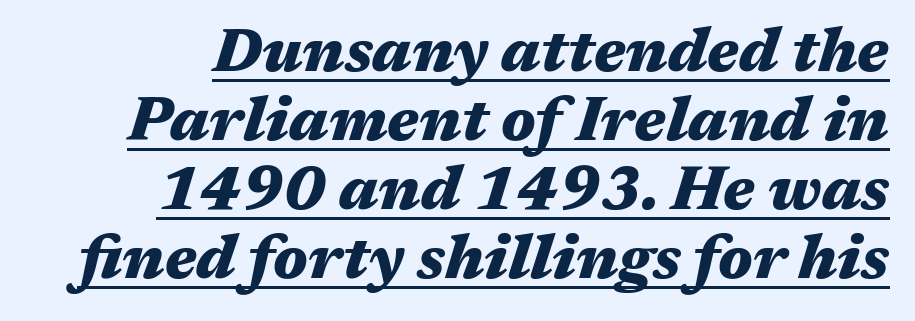
Q: Is the text bold? A: Yes.
Q: Is the text italic (slanted)? A: Yes, it leans right by about 17 degrees.
Q: Is the text underlined? A: Yes.
Q: How is the paragraph aligned? A: Right-aligned.
Q: Is the spacing between letters normal or unusually wide? A: Normal.
Q: Is the spacing between lines tight, normal or loose? A: Tight.
Q: Width (condensed, normal, or wide)? A: Wide.
Q: Stroke contrast? A: Medium.
Q: x-height? A: Medium.
Q: Monospaced? A: No.
